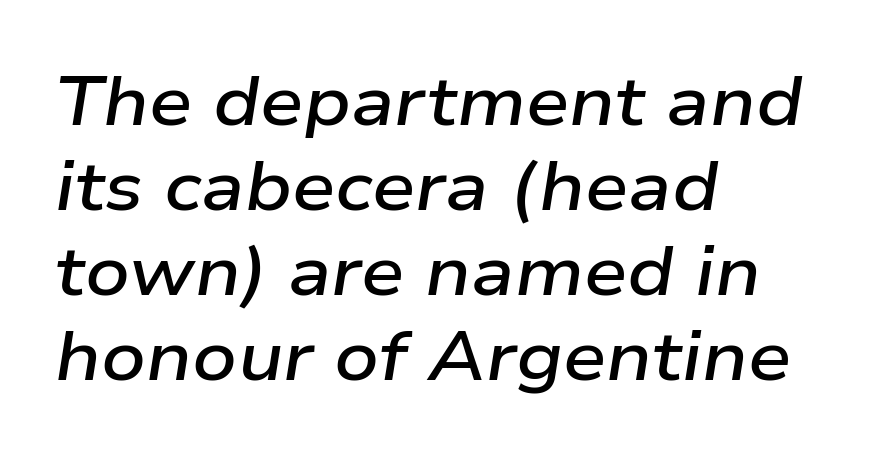
{"italic": "yes", "lean": "right", "slant_degrees": 9, "bold": "semi", "weight": "semibold", "width": "wide", "stroke_contrast": "low", "x_height": "medium", "monospaced": "no", "underline": "no", "align": "left", "line_spacing_ratio": 1.23, "letter_spacing": "normal", "letter_spacing_em": 0.0, "glyph_px": 69}
